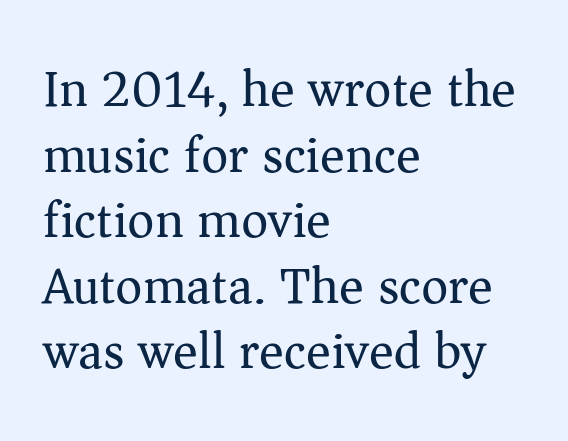
Q: Is the text bold? A: No.
Q: Is the text italic (slanted)? A: No, it is upright.
Q: Is the typeface a serif or a sans-serif typeface? A: Serif.
Q: Is the text underlined? A: No.
Q: How is the paragraph aligned? A: Left-aligned.
Q: Is the spacing between letters normal or unusually wide? A: Normal.
Q: Is the spacing between lines tight, normal or loose? A: Normal.
Q: Width (condensed, normal, or wide)? A: Normal.
Q: Stroke contrast? A: Medium.
Q: x-height? A: Medium.
Q: Monospaced? A: No.
